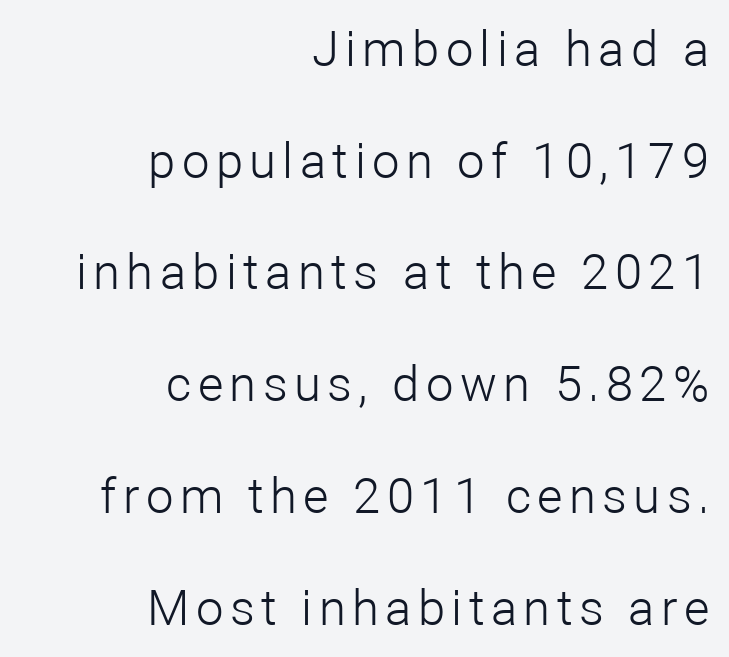
Vertical strokes here are truly vertical. The area under the type is left untouched. Each letter keeps its own natural width here, so spacing adapts to shape. Does the copy run flush right? Yes — the right margin is perfectly even. Notice the wide empty band between every row — that's loose leading.
